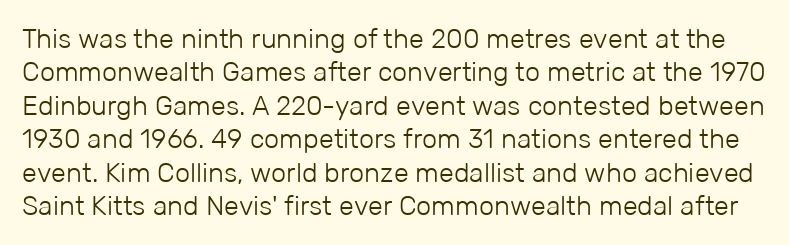
The image shows 27 px text type, upright; set line spacing 1.24x, normal letter spacing, not underlined.
